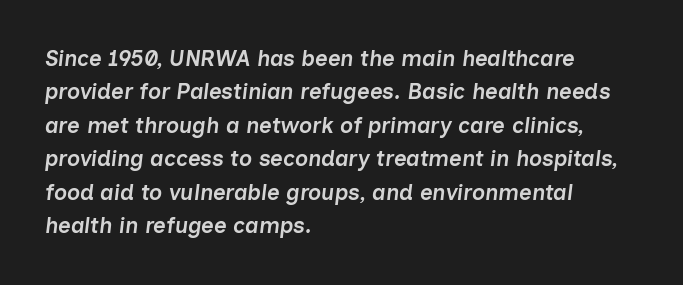
{"italic": "yes", "lean": "right", "slant_degrees": 7, "bold": "semi", "underline": "no", "align": "left", "line_spacing": "normal", "line_spacing_ratio": 1.52, "letter_spacing": "normal", "letter_spacing_em": 0.0, "glyph_px": 22}
